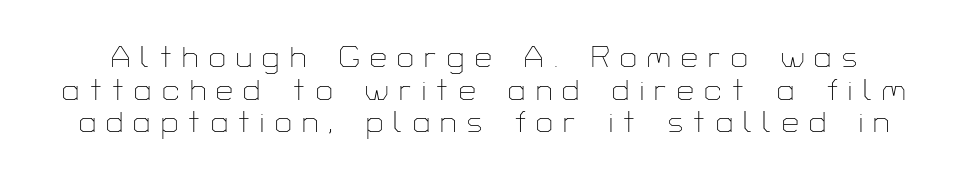
The image shows 30 px thin sans-serif type, upright; set tight line spacing (1.09x), unusually wide letter spacing (+0.35 em), not underlined; low stroke contrast and a medium x-height.
